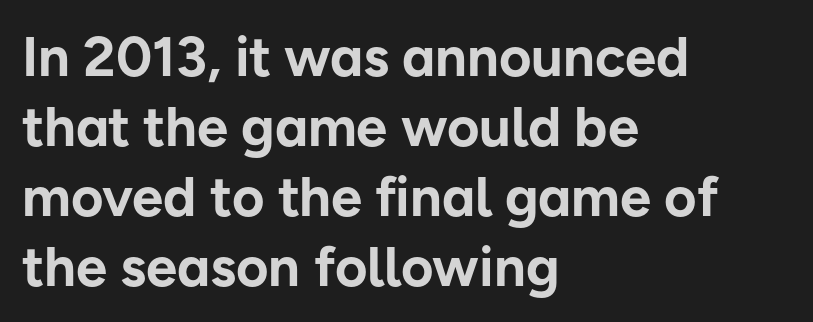
The image shows 56 px bold sans-serif type, upright; set left-aligned, normal line spacing (1.25x), normal letter spacing, not underlined; low stroke contrast and a medium x-height.
